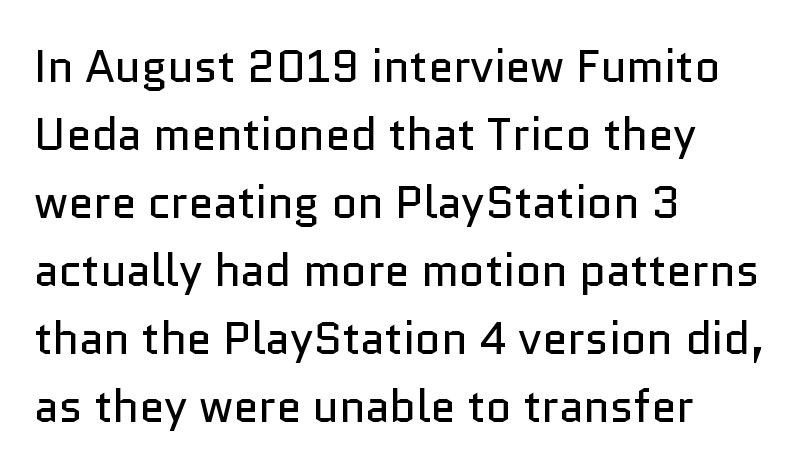
The image shows 45 px regular-weight sans-serif type, upright; set left-aligned, normal line spacing (1.51x), normal letter spacing, not underlined; low stroke contrast and a medium x-height.
